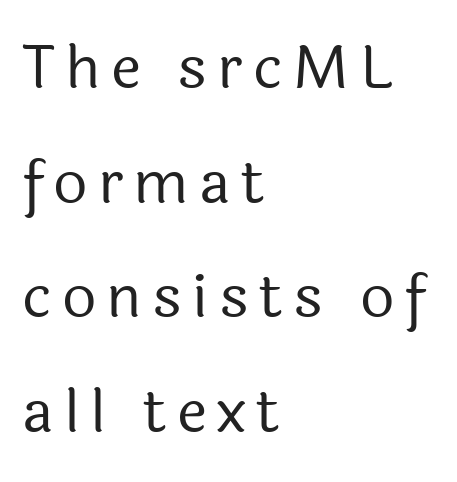
The image shows 60 px regular-weight sans-serif type, upright; set left-aligned, loose line spacing (1.91x), not underlined; a medium x-height.
